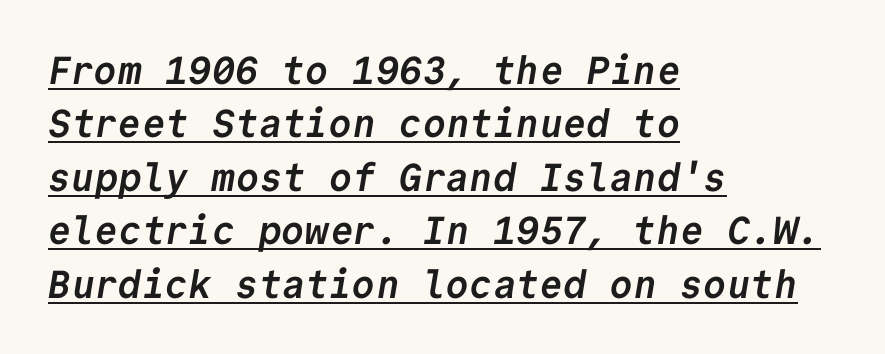
{"serif": "no", "bold": "yes", "weight": "semibold", "width": "normal", "stroke_contrast": "low", "x_height": "medium", "monospaced": "yes", "underline": "yes", "align": "left", "line_spacing": "normal", "line_spacing_ratio": 1.37, "letter_spacing": "normal", "letter_spacing_em": 0.0, "glyph_px": 39}
